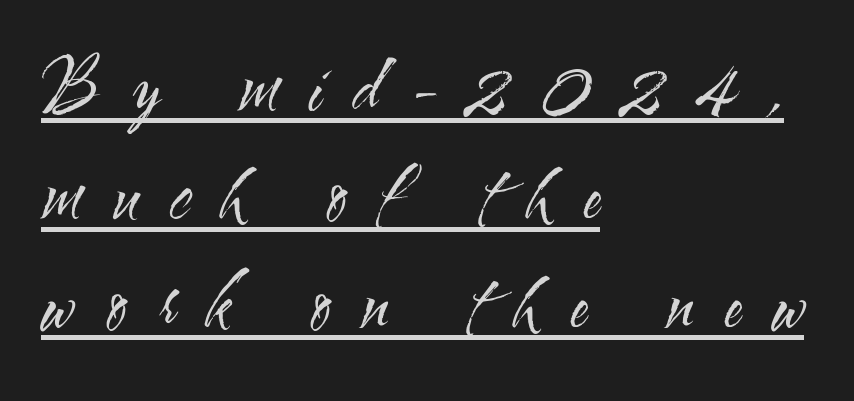
Normally led — the rows are evenly, conventionally spaced. In designer terms, the underline attribute is active on this setting. Does extra space separate the letters? Yes, quite a lot of it. Proportional: the letters do not fall into vertical columns.
